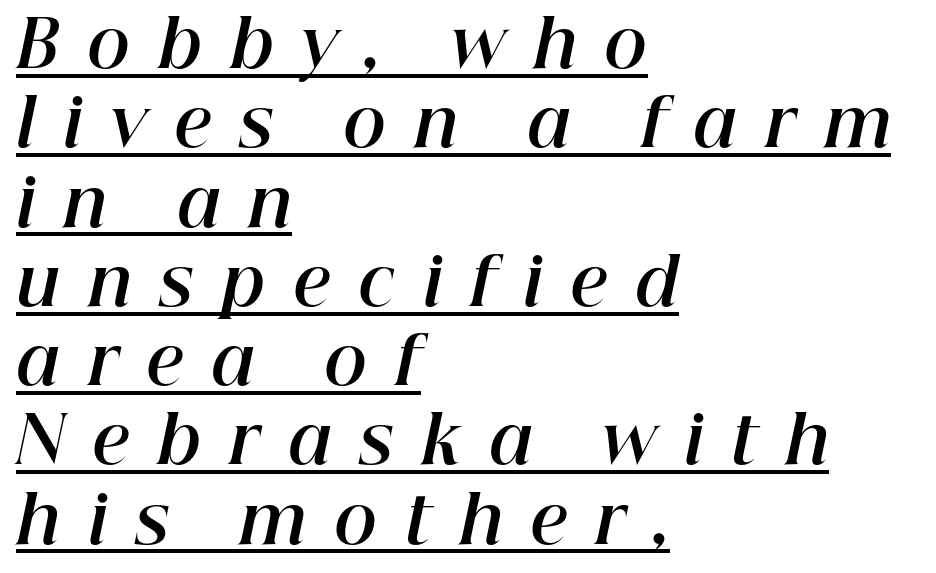
The image shows 65 px bold type, italic (leaning right); set left-aligned, line spacing 1.22x, unusually wide letter spacing (+0.43 em), underlined; high stroke contrast and a medium x-height.
